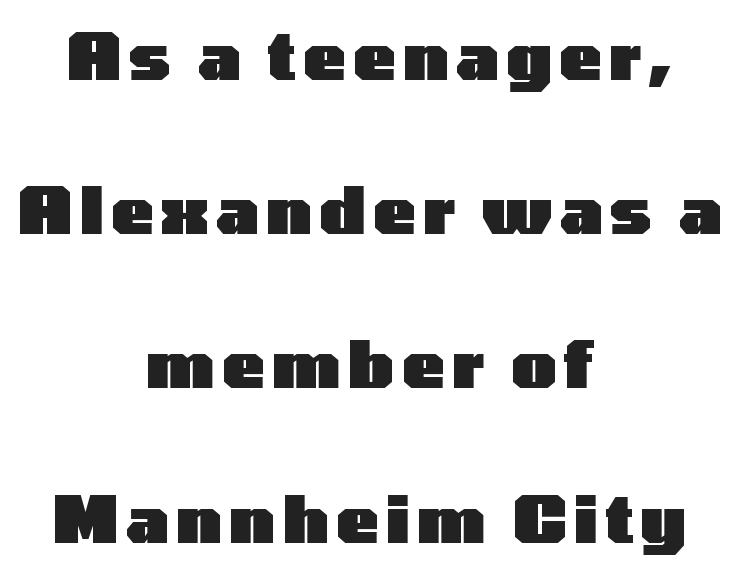
Does the type have serifs? No, each stem ends abruptly. The space directly below the letters is spotless. A centered setting, common on invitations and titles, is used for this passage. Set as a true bold cut, around the 700 mark. Notice the wide empty band between every row — that's loose leading. Spacing verdict: proportional, widths tailored to each character.
